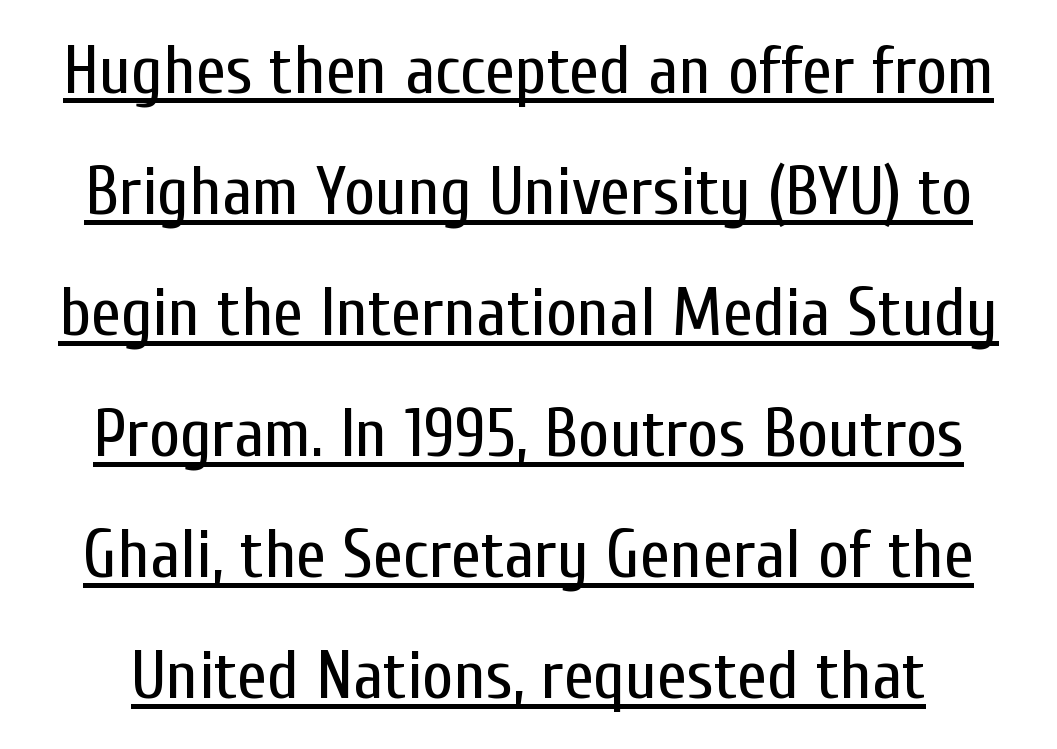
{"serif": "no", "italic": "no", "bold": "no", "weight": "regular", "width": "condensed", "stroke_contrast": "low", "x_height": "medium", "monospaced": "no", "underline": "yes", "line_spacing_ratio": 1.78, "letter_spacing": "normal", "letter_spacing_em": 0.0, "glyph_px": 68}
